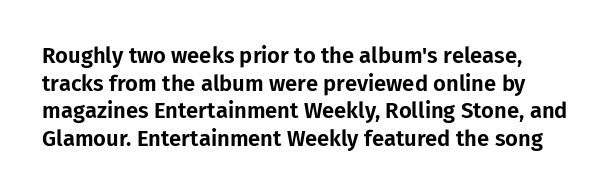
{"italic": "no", "underline": "no", "line_spacing": "normal", "line_spacing_ratio": 1.26, "letter_spacing": "normal", "letter_spacing_em": 0.0, "glyph_px": 22}
